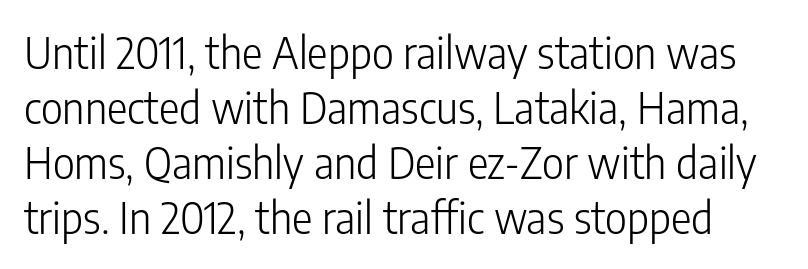
{"serif": "no", "italic": "no", "bold": "no", "weight": "light", "width": "condensed", "stroke_contrast": "low", "x_height": "medium", "monospaced": "no", "underline": "no", "line_spacing": "normal", "line_spacing_ratio": 1.28, "letter_spacing": "normal", "letter_spacing_em": 0.0, "glyph_px": 43}
